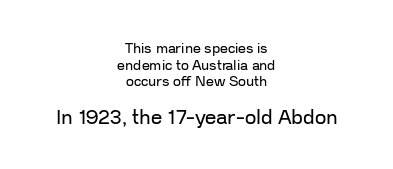
The weight tops out at a normal text grade. This sample uses plain, unmodified letter spacing. Style check: upright. Just letters on the line, the space beneath them empty.
